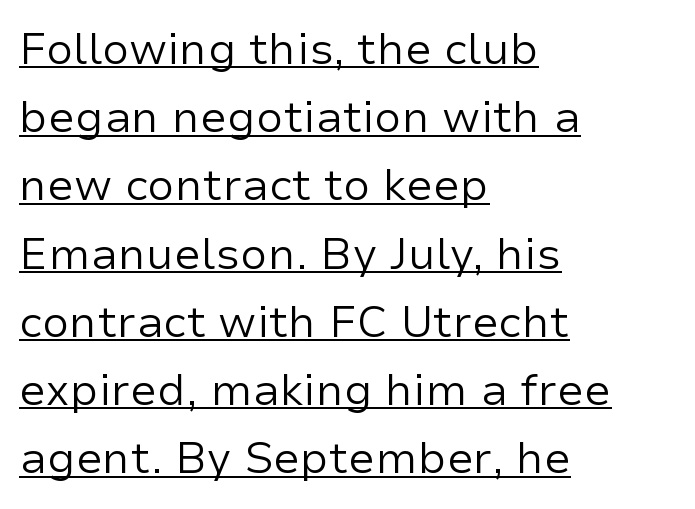
Q: Is the text bold? A: No.
Q: Is the text italic (slanted)? A: No, it is upright.
Q: Is the typeface a serif or a sans-serif typeface? A: Sans-serif.
Q: Is the text underlined? A: Yes.
Q: How is the paragraph aligned? A: Left-aligned.
Q: Is the spacing between letters normal or unusually wide? A: Normal.
Q: Is the spacing between lines tight, normal or loose? A: Normal.
Q: Width (condensed, normal, or wide)? A: Normal.
Q: Stroke contrast? A: Low.
Q: x-height? A: Medium.
Q: Monospaced? A: No.
